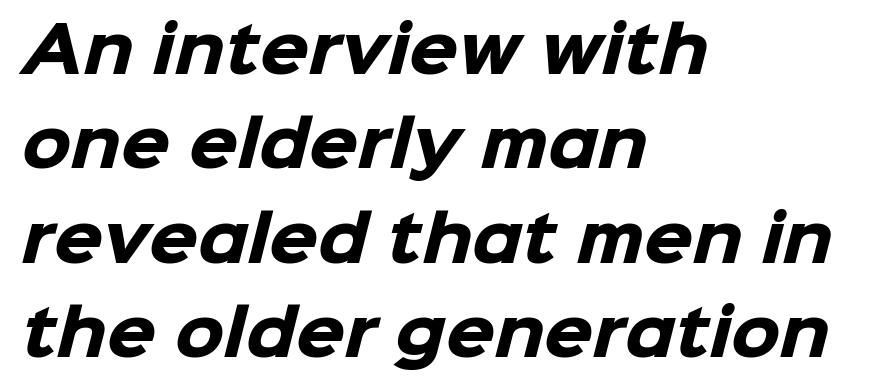
Q: Is the text bold? A: Yes.
Q: Is the typeface a serif or a sans-serif typeface? A: Sans-serif.
Q: Is the text underlined? A: No.
Q: How is the paragraph aligned? A: Left-aligned.
Q: Is the spacing between letters normal or unusually wide? A: Normal.
Q: Is the spacing between lines tight, normal or loose? A: Normal.
Q: Width (condensed, normal, or wide)? A: Normal.
Q: Stroke contrast? A: Low.
Q: x-height? A: Medium.
Q: Monospaced? A: No.
